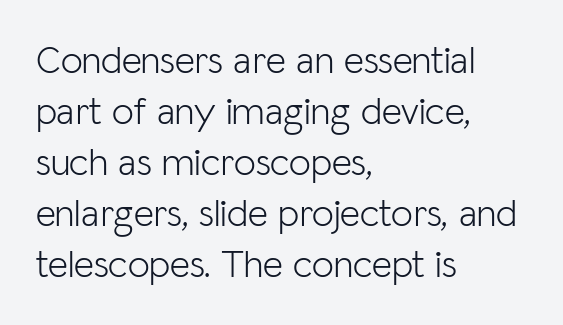
These glyphs show unthickened strokes, regular width or finer. The typesetter chose a ragged-right arrangement here. Here the designer chose a conventional face with non-uniform glyph widths. The space beneath each line is pristine and unruled.
